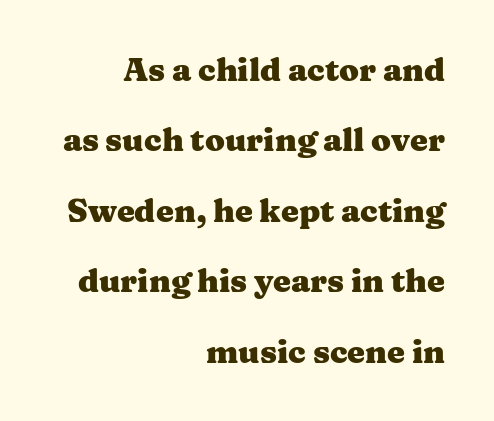
The image shows 32 px heavy, wide serif type, upright; set right-aligned, loose line spacing (2.2x), normal letter spacing, not underlined; medium stroke contrast and a medium x-height.
